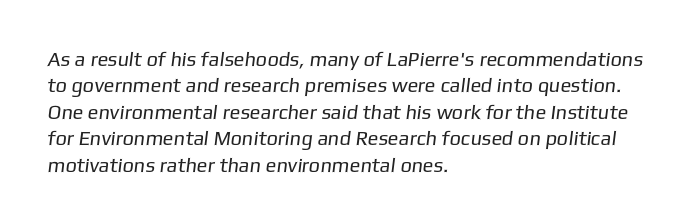
Is there much room between lines? A standard amount, neither cramped nor airy. Honestly, the letter spacing is just normal — you wouldn't notice it. The letters look calm and open, with moderate or lighter stems. Visually the block forms a straight wall on the left and a jagged coastline on the right. Any mark beneath the type? The region is blank.
